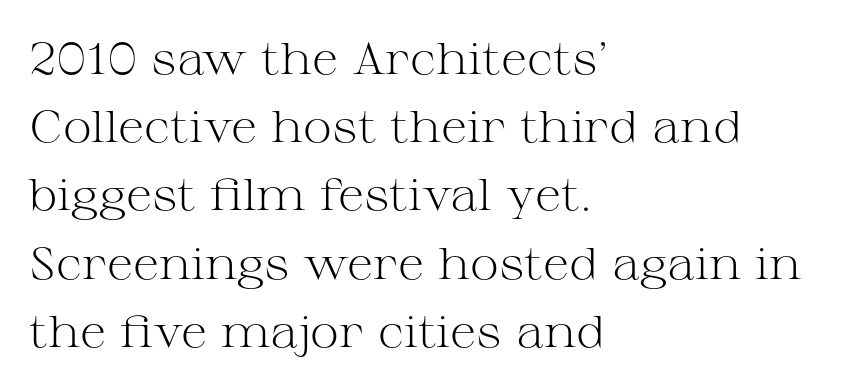
The line texture is even and compact thanks to regular tracking. Notice how descenders clear the ascenders below comfortably — that's standard leading. Serif or sans? Serif — the stroke terminals have little feet. The passage shown is typed in a proportional face where columns would drift. Upright lettering throughout.
